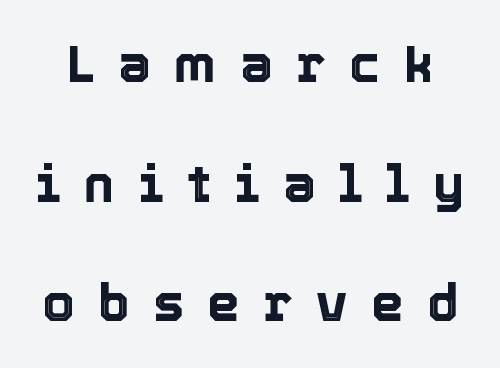
Q: Is the text italic (slanted)? A: No, it is upright.
Q: Is the text underlined? A: No.
Q: Is the spacing between letters normal or unusually wide? A: Unusually wide.
Q: Is the spacing between lines tight, normal or loose? A: Loose.
Q: Width (condensed, normal, or wide)? A: Normal.
Q: x-height? A: Medium.
Q: Monospaced? A: No.
